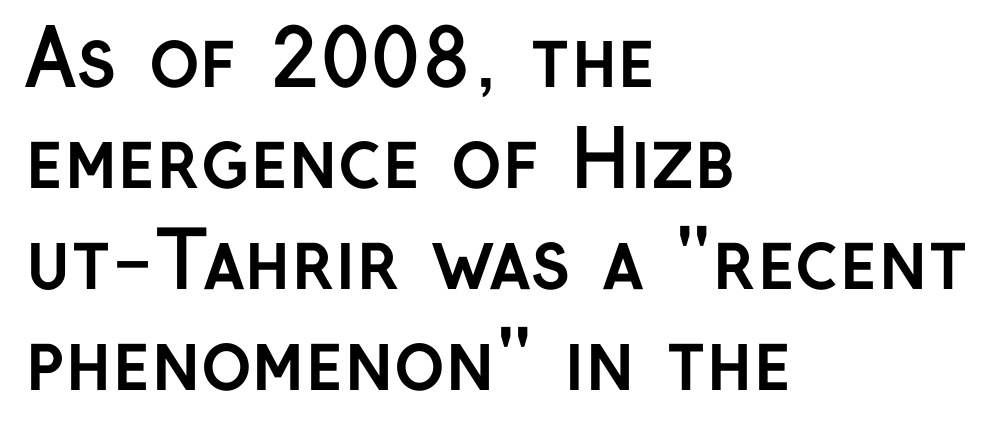
Q: Is the text bold? A: Yes.
Q: Is the text italic (slanted)? A: No, it is upright.
Q: Is the typeface a serif or a sans-serif typeface? A: Sans-serif.
Q: Is the text underlined? A: No.
Q: How is the paragraph aligned? A: Left-aligned.
Q: Is the spacing between letters normal or unusually wide? A: Normal.
Q: Is the spacing between lines tight, normal or loose? A: Normal.
Q: Width (condensed, normal, or wide)? A: Normal.
Q: Stroke contrast? A: Low.
Q: x-height? A: Medium.
Q: Monospaced? A: No.
